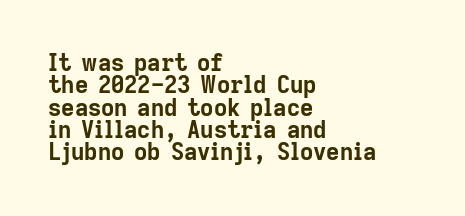
The image shows 23 px bold type, upright; set left-aligned, tight line spacing (0.97x), normal letter spacing, not underlined.
